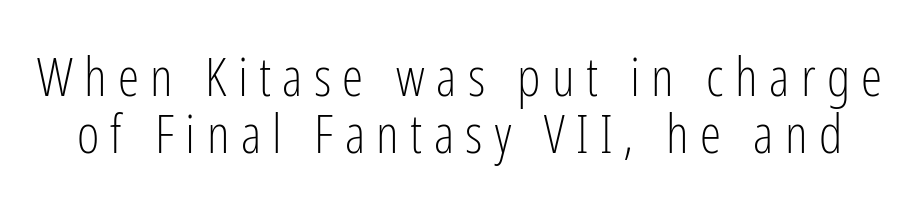
{"serif": "no", "italic": "no", "bold": "no", "weight": "light", "width": "condensed", "stroke_contrast": "low", "x_height": "medium", "monospaced": "no", "underline": "no", "line_spacing": "tight", "line_spacing_ratio": 1.06, "letter_spacing": "wide", "letter_spacing_em": 0.21, "glyph_px": 54}
